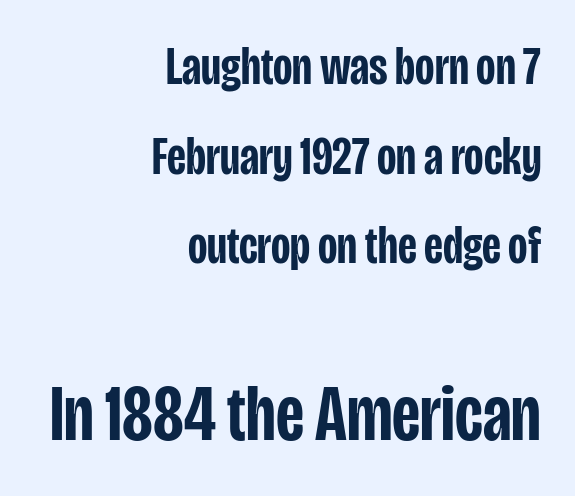
Q: Is the text bold? A: Semi-bold.
Q: Is the text italic (slanted)? A: No, it is upright.
Q: Is the typeface a serif or a sans-serif typeface? A: Sans-serif.
Q: Is the text underlined? A: No.
Q: How is the paragraph aligned? A: Right-aligned.
Q: Is the spacing between letters normal or unusually wide? A: Normal.
Q: Is the spacing between lines tight, normal or loose? A: Normal.
Q: Which block of text is set in a larger size, the first (top) or the second (bottom)? A: The second (bottom) one.
Q: Width (condensed, normal, or wide)? A: Condensed.
Q: Stroke contrast? A: Low.
Q: x-height? A: Large.
Q: Monospaced? A: No.
